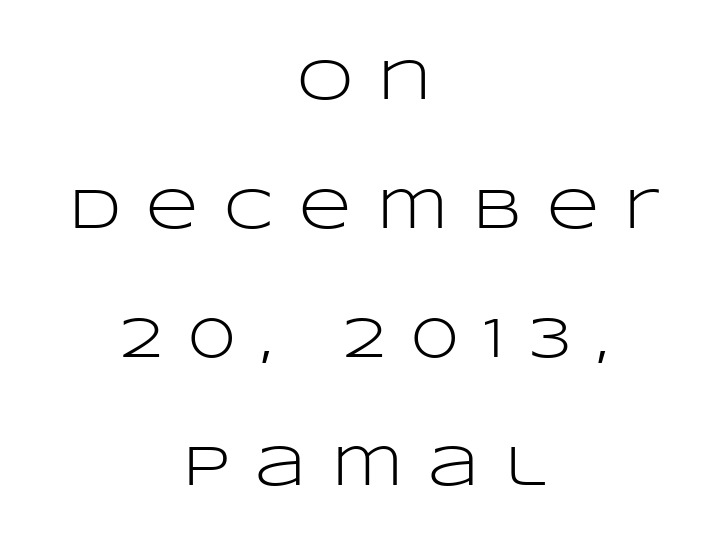
{"serif": "no", "italic": "no", "bold": "no", "weight": "light", "width": "wide", "stroke_contrast": "low", "x_height": "large", "monospaced": "no", "underline": "no", "align": "center", "line_spacing": "loose", "line_spacing_ratio": 2.26, "letter_spacing": "wide", "letter_spacing_em": 0.45, "glyph_px": 57}
